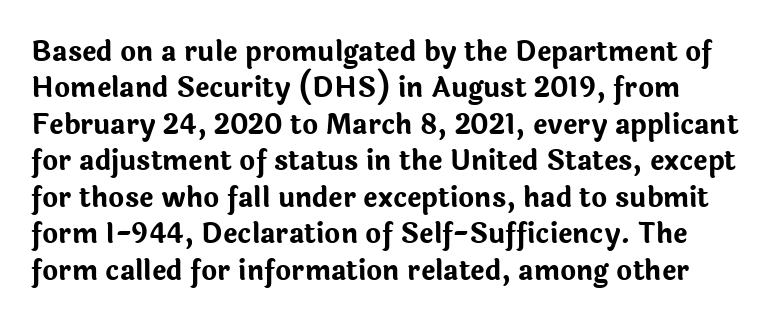
{"italic": "no", "bold": "yes", "underline": "no", "line_spacing": "normal", "line_spacing_ratio": 1.35, "letter_spacing": "normal", "letter_spacing_em": 0.0, "glyph_px": 27}
